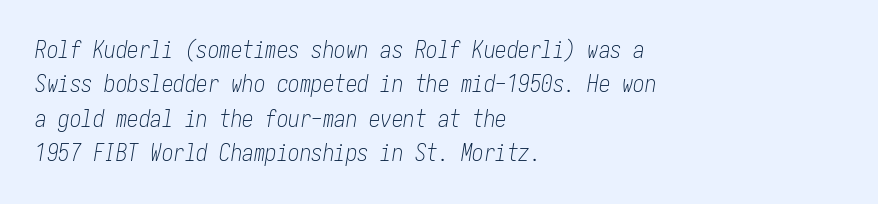
The image shows 23 px text type, italic (leaning right); set left-aligned, normal line spacing (1.5x), normal letter spacing, not underlined.
